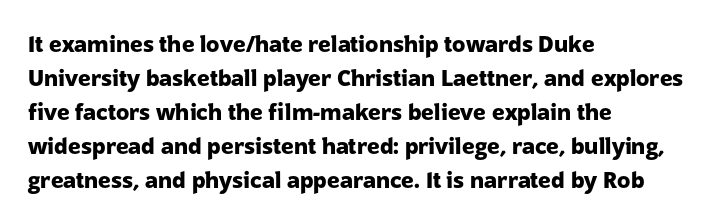
Q: Is the text bold? A: Yes.
Q: Is the text italic (slanted)? A: No, it is upright.
Q: Is the text underlined? A: No.
Q: How is the paragraph aligned? A: Left-aligned.
Q: Is the spacing between letters normal or unusually wide? A: Normal.
Q: Is the spacing between lines tight, normal or loose? A: Normal.
